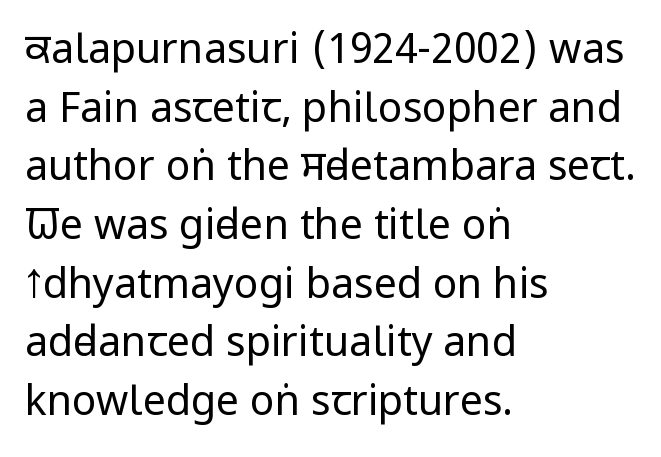
The image shows 41 px regular-weight, condensed sans-serif type, upright; set left-aligned, normal line spacing (1.43x), normal letter spacing, not underlined; low stroke contrast and a large x-height.
